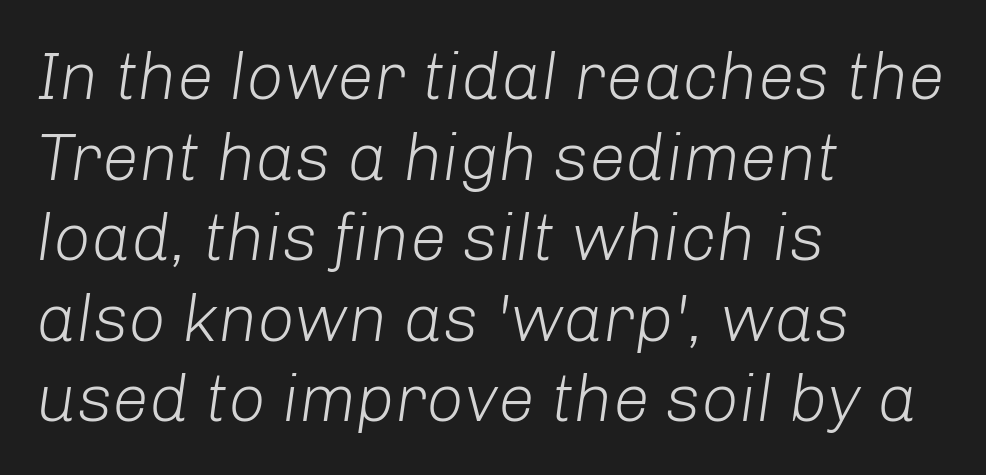
Q: Is the text bold? A: No.
Q: Is the text italic (slanted)? A: Yes, it leans right by about 8 degrees.
Q: Is the text underlined? A: No.
Q: How is the paragraph aligned? A: Left-aligned.
Q: Is the spacing between letters normal or unusually wide? A: Normal.
Q: Width (condensed, normal, or wide)? A: Normal.
Q: Stroke contrast? A: Low.
Q: x-height? A: Medium.
Q: Monospaced? A: No.
